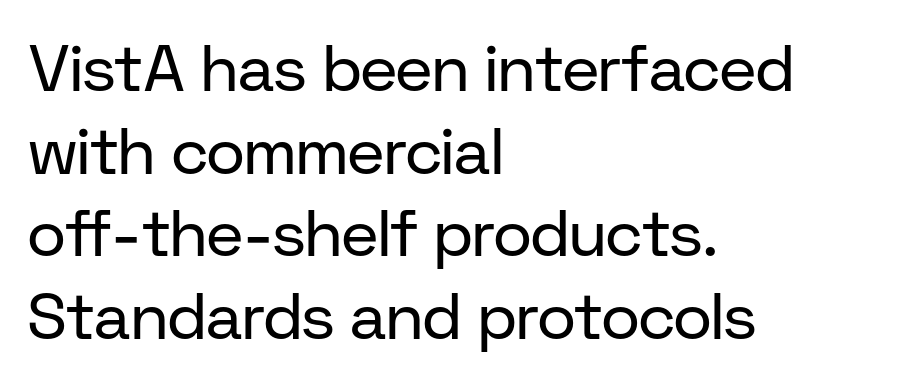
The image shows 65 px regular-weight sans-serif type, upright; set left-aligned, normal line spacing (1.27x), normal letter spacing, not underlined; low stroke contrast and a medium x-height.
